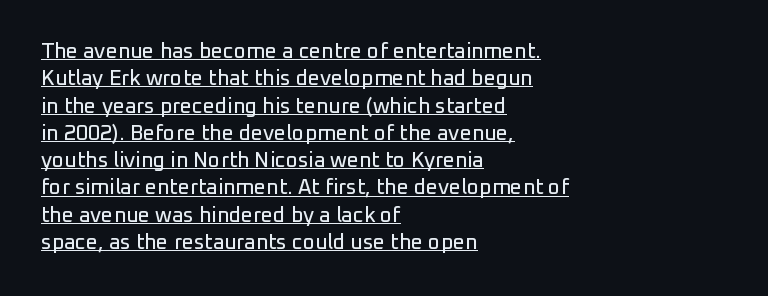
{"italic": "no", "underline": "yes", "align": "left", "line_spacing": "normal", "line_spacing_ratio": 1.3, "letter_spacing": "normal", "letter_spacing_em": 0.0, "glyph_px": 21}
